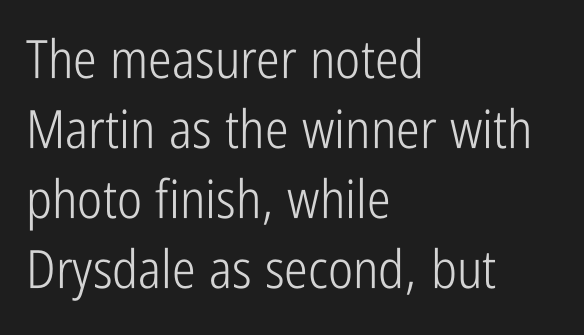
The image shows 53 px light, condensed sans-serif type, upright; set left-aligned, normal line spacing (1.32x), normal letter spacing, not underlined; low stroke contrast and a medium x-height.
